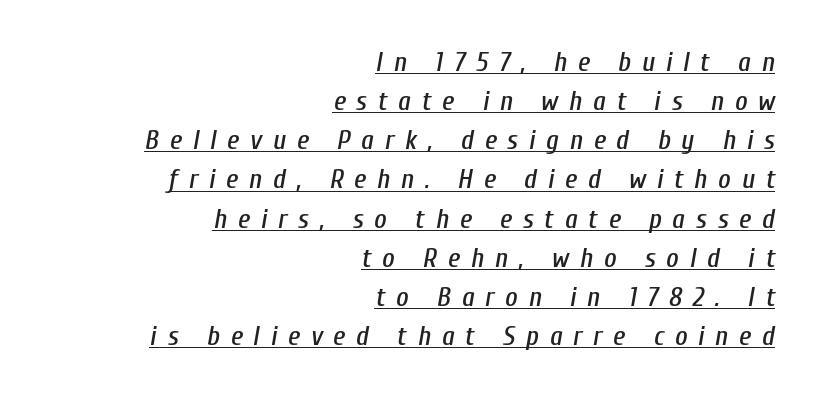
The image shows 27 px text type, italic (leaning right); set right-aligned, normal line spacing (1.45x), unusually wide letter spacing (+0.4 em), underlined.
